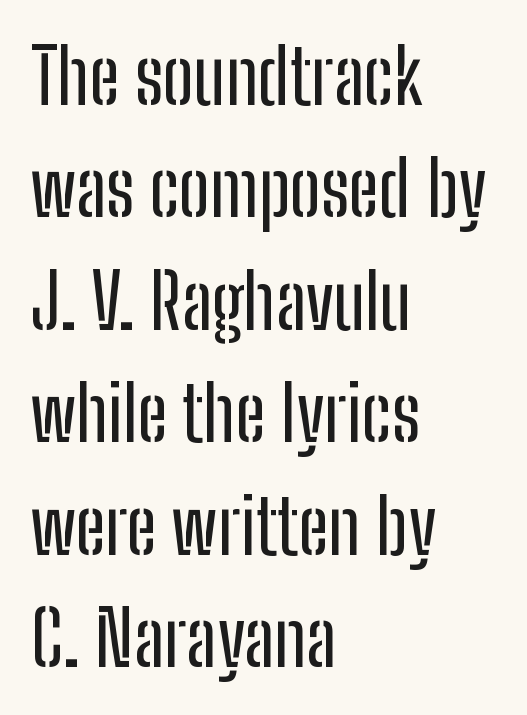
Q: Is the text italic (slanted)? A: No, it is upright.
Q: Is the typeface a serif or a sans-serif typeface? A: Sans-serif.
Q: Is the text underlined? A: No.
Q: How is the paragraph aligned? A: Left-aligned.
Q: Is the spacing between letters normal or unusually wide? A: Normal.
Q: Is the spacing between lines tight, normal or loose? A: Normal.
Q: Width (condensed, normal, or wide)? A: Condensed.
Q: Stroke contrast? A: Low.
Q: x-height? A: Medium.
Q: Monospaced? A: No.
